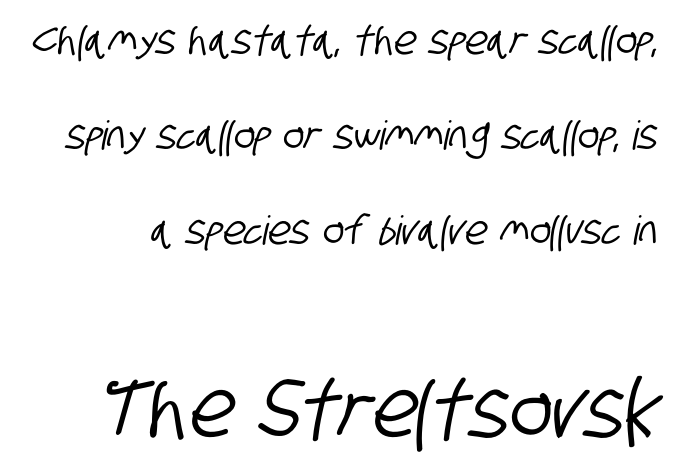
Q: Is the typeface a serif or a sans-serif typeface? A: Sans-serif.
Q: Is the text underlined? A: No.
Q: Is the spacing between letters normal or unusually wide? A: Normal.
Q: Is the spacing between lines tight, normal or loose? A: Loose.
Q: Which block of text is set in a larger size, the first (top) or the second (bottom)? A: The second (bottom) one.
Q: Width (condensed, normal, or wide)? A: Condensed.
Q: Stroke contrast? A: Low.
Q: x-height? A: Large.
Q: Monospaced? A: No.
